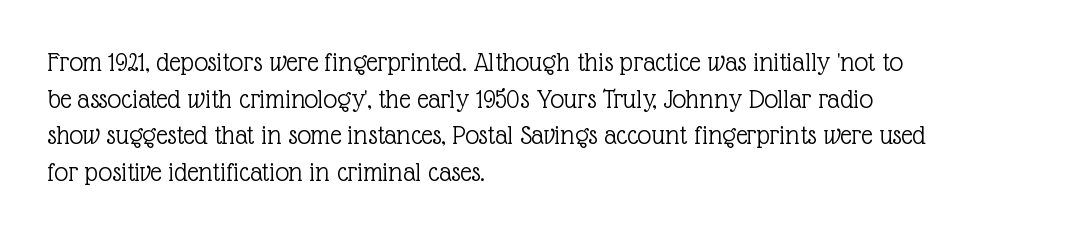
{"serif": "yes", "italic": "no", "bold": "no", "weight": "light", "width": "normal", "x_height": "medium", "monospaced": "no", "underline": "no", "align": "left", "line_spacing": "normal", "line_spacing_ratio": 1.31, "letter_spacing": "normal", "letter_spacing_em": 0.0, "glyph_px": 28}
